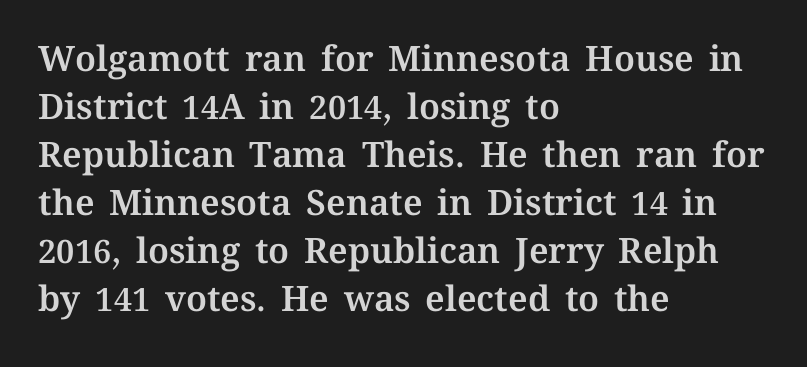
Q: Is the text italic (slanted)? A: No, it is upright.
Q: Is the text underlined? A: No.
Q: How is the paragraph aligned? A: Left-aligned.
Q: Is the spacing between letters normal or unusually wide? A: Normal.
Q: Is the spacing between lines tight, normal or loose? A: Normal.
Q: Width (condensed, normal, or wide)? A: Normal.
Q: Stroke contrast? A: Medium.
Q: x-height? A: Medium.
Q: Monospaced? A: No.
